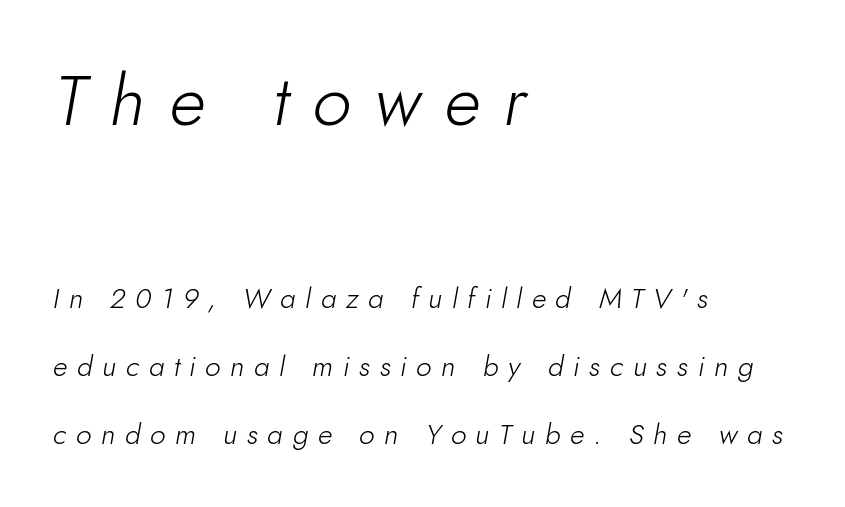
Think standard paragraph weight, or any step lighter than that. The string is rendered with underlining switched off. Leftover space on each line is placed entirely after the last word. Observe the lean: these are italic letterforms.
